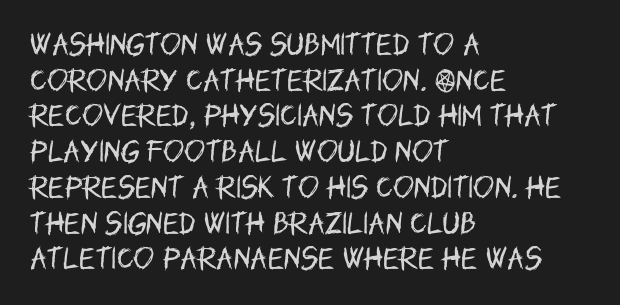
Q: Is the text bold? A: No.
Q: Is the text italic (slanted)? A: No, it is upright.
Q: Is the text underlined? A: No.
Q: How is the paragraph aligned? A: Left-aligned.
Q: Is the spacing between letters normal or unusually wide? A: Normal.
Q: Is the spacing between lines tight, normal or loose? A: Normal.
